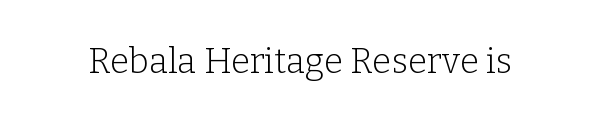
{"serif": "yes", "italic": "no", "bold": "no", "weight": "light", "width": "normal", "stroke_contrast": "low", "x_height": "medium", "monospaced": "no", "underline": "no", "letter_spacing": "normal", "letter_spacing_em": 0.0, "glyph_px": 35}
